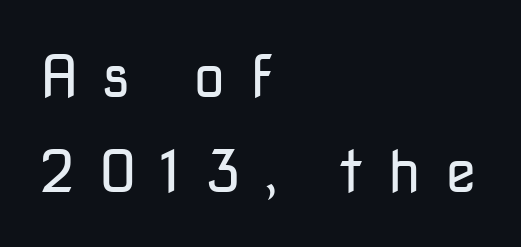
The image shows 58 px regular-weight sans-serif type, upright; set left-aligned, normal line spacing (1.63x), unusually wide letter spacing (+0.42 em), not underlined; low stroke contrast and a medium x-height.
